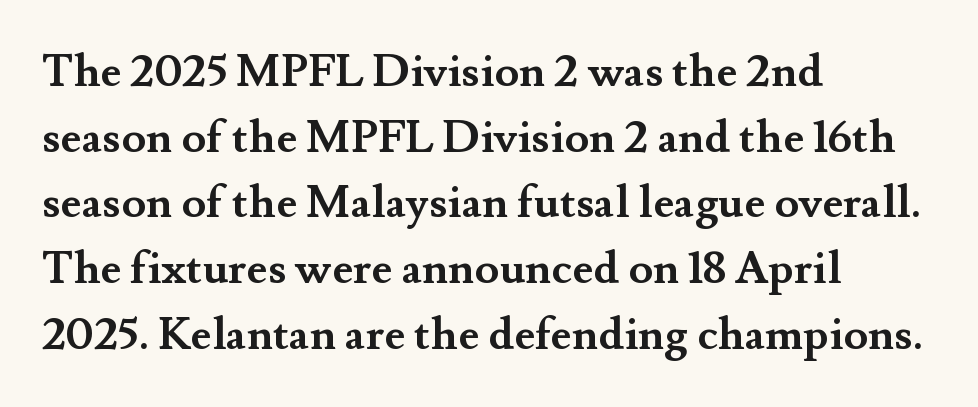
Q: Is the text bold? A: Yes.
Q: Is the text italic (slanted)? A: No, it is upright.
Q: Is the typeface a serif or a sans-serif typeface? A: Serif.
Q: Is the text underlined? A: No.
Q: How is the paragraph aligned? A: Left-aligned.
Q: Is the spacing between letters normal or unusually wide? A: Normal.
Q: Is the spacing between lines tight, normal or loose? A: Normal.
Q: Width (condensed, normal, or wide)? A: Normal.
Q: Stroke contrast? A: Medium.
Q: x-height? A: Small.
Q: Monospaced? A: No.
